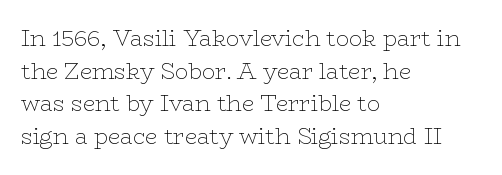
Q: Is the text bold? A: No.
Q: Is the text italic (slanted)? A: No, it is upright.
Q: Is the text underlined? A: No.
Q: How is the paragraph aligned? A: Left-aligned.
Q: Is the spacing between letters normal or unusually wide? A: Normal.
Q: Is the spacing between lines tight, normal or loose? A: Normal.
